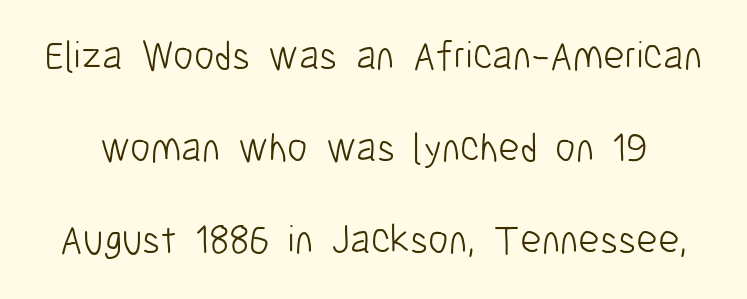
{"serif": "no", "italic": "no", "bold": "no", "weight": "light", "width": "condensed", "stroke_contrast": "low", "x_height": "medium", "monospaced": "no", "underline": "no", "line_spacing": "loose", "line_spacing_ratio": 2.25, "letter_spacing": "normal", "letter_spacing_em": 0.0, "glyph_px": 41}
